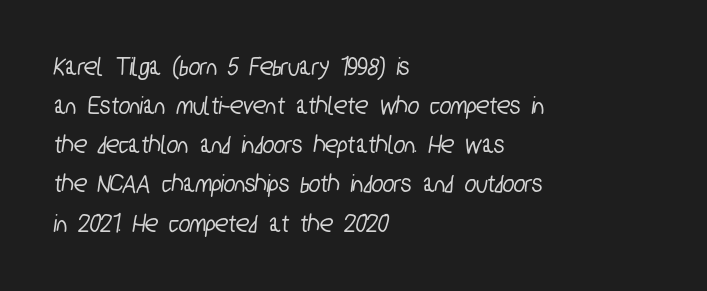
{"underline": "no", "align": "left", "line_spacing": "normal", "line_spacing_ratio": 1.45, "letter_spacing": "normal", "letter_spacing_em": 0.0, "glyph_px": 27}
